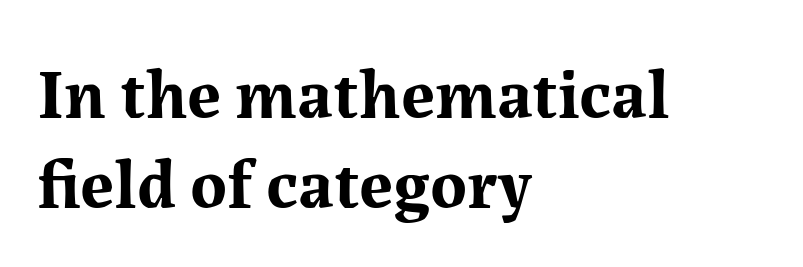
Q: Is the text bold? A: Yes.
Q: Is the text italic (slanted)? A: No, it is upright.
Q: Is the typeface a serif or a sans-serif typeface? A: Serif.
Q: Is the text underlined? A: No.
Q: How is the paragraph aligned? A: Left-aligned.
Q: Is the spacing between letters normal or unusually wide? A: Normal.
Q: Is the spacing between lines tight, normal or loose? A: Normal.
Q: Width (condensed, normal, or wide)? A: Normal.
Q: Stroke contrast? A: Medium.
Q: x-height? A: Medium.
Q: Monospaced? A: No.
